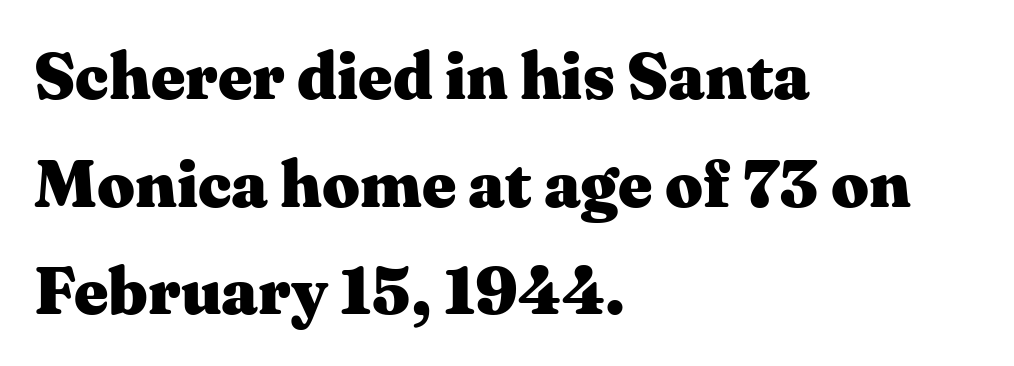
Q: Is the text bold? A: Yes.
Q: Is the text italic (slanted)? A: No, it is upright.
Q: Is the typeface a serif or a sans-serif typeface? A: Serif.
Q: Is the text underlined? A: No.
Q: How is the paragraph aligned? A: Left-aligned.
Q: Is the spacing between letters normal or unusually wide? A: Normal.
Q: Is the spacing between lines tight, normal or loose? A: Normal.
Q: Width (condensed, normal, or wide)? A: Wide.
Q: Stroke contrast? A: Medium.
Q: x-height? A: Medium.
Q: Monospaced? A: No.
